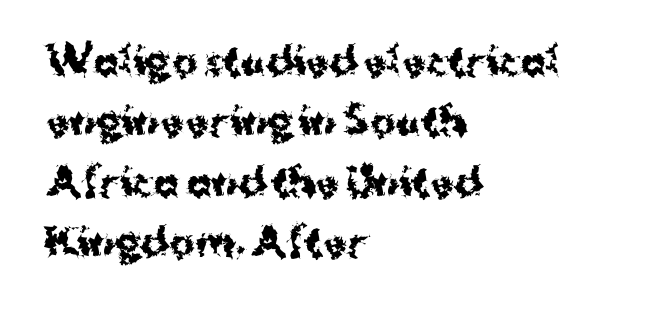
{"serif": "no", "italic": "no", "bold": "yes", "weight": "bold", "width": "normal", "stroke_contrast": "medium", "x_height": "medium", "monospaced": "no", "underline": "no", "align": "left", "line_spacing": "normal", "line_spacing_ratio": 1.59, "letter_spacing": "normal", "letter_spacing_em": 0.0, "glyph_px": 38}
